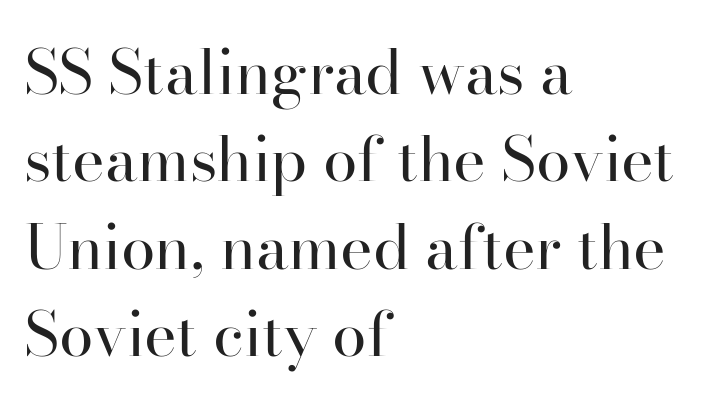
Q: Is the text bold? A: No.
Q: Is the text italic (slanted)? A: No, it is upright.
Q: Is the typeface a serif or a sans-serif typeface? A: Serif.
Q: Is the text underlined? A: No.
Q: How is the paragraph aligned? A: Left-aligned.
Q: Is the spacing between letters normal or unusually wide? A: Normal.
Q: Is the spacing between lines tight, normal or loose? A: Normal.
Q: Width (condensed, normal, or wide)? A: Normal.
Q: Stroke contrast? A: High.
Q: x-height? A: Small.
Q: Monospaced? A: No.
